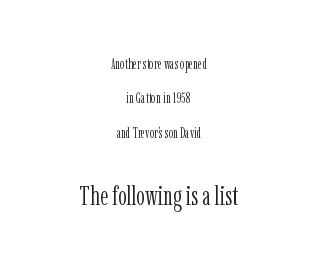
Q: Is the text bold? A: No.
Q: Is the text italic (slanted)? A: No, it is upright.
Q: Is the text underlined? A: No.
Q: How is the paragraph aligned? A: Centered.
Q: Is the spacing between letters normal or unusually wide? A: Normal.
Q: Is the spacing between lines tight, normal or loose? A: Loose.
Q: Which block of text is set in a larger size, the first (top) or the second (bottom)? A: The second (bottom) one.
